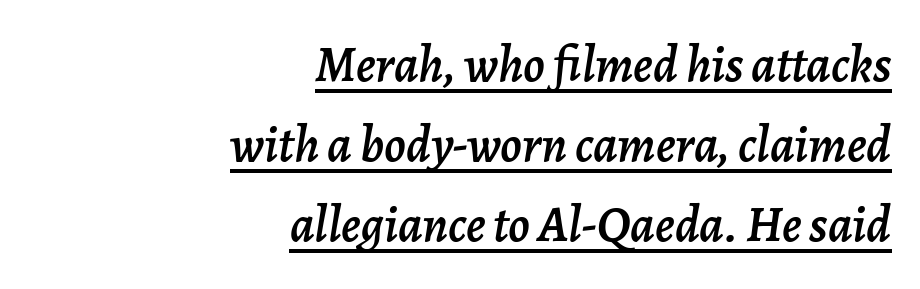
Q: Is the text italic (slanted)? A: Yes, it leans right by about 7 degrees.
Q: Is the text underlined? A: Yes.
Q: How is the paragraph aligned? A: Right-aligned.
Q: Is the spacing between letters normal or unusually wide? A: Normal.
Q: Is the spacing between lines tight, normal or loose? A: Normal.
Q: Width (condensed, normal, or wide)? A: Normal.
Q: Stroke contrast? A: Low.
Q: x-height? A: Medium.
Q: Monospaced? A: No.
